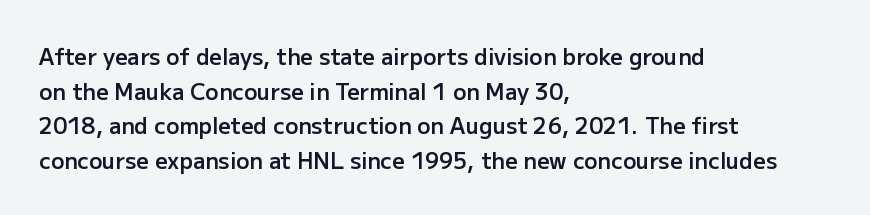
The font's upright variant was chosen for this text. Is the letter spacing exaggerated? No — it looks like the ordinary default. The face used here is a semibold: visibly heavier than regular, lighter than bold. Students, observe: this is what conventionally led text looks like. Every row of glyphs begins at an identical x-position on the left. Words float on clear page, feet unadorned.
